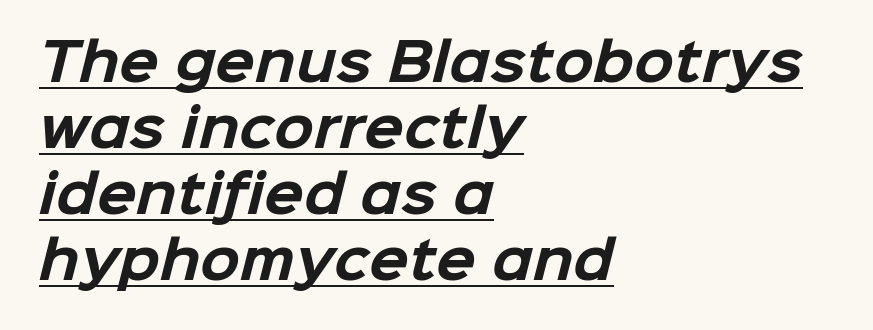
Tracking value appears to be zero — textbook default spacing. Caption: lettering with a line underneath. Do the characters align in a grid? No, the font is proportional. The rendering shows plain stroke endings on the letterforms — a sans-serif design. Every letter is thick-stroked: bold, no question. Alignment: flush left.
